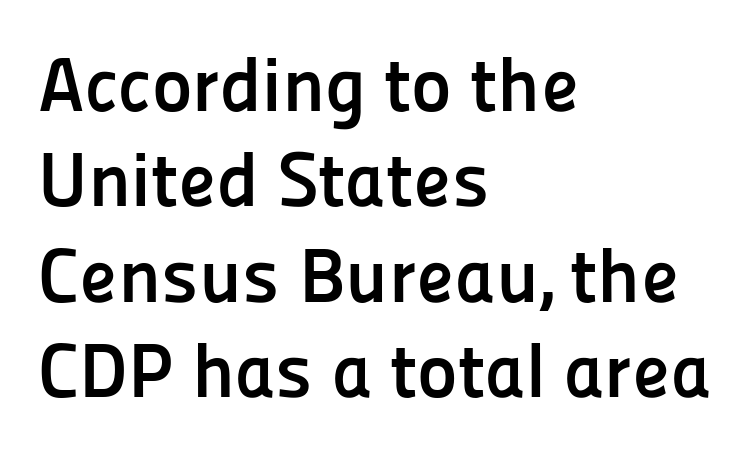
{"serif": "no", "italic": "no", "bold": "yes", "weight": "semibold", "width": "normal", "stroke_contrast": "low", "x_height": "medium", "monospaced": "no", "underline": "no", "align": "left", "line_spacing_ratio": 1.24, "letter_spacing": "normal", "letter_spacing_em": 0.0, "glyph_px": 77}
